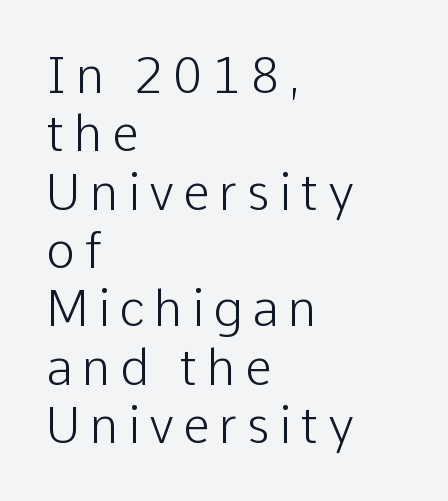
The image shows 49 px light sans-serif type, upright; set left-aligned, line spacing 1.19x, not underlined; low stroke contrast and a medium x-height.
